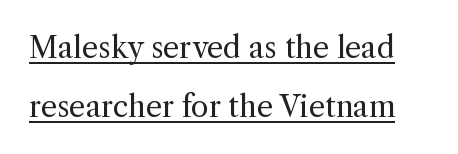
Q: Is the text bold? A: No.
Q: Is the text italic (slanted)? A: No, it is upright.
Q: Is the typeface a serif or a sans-serif typeface? A: Serif.
Q: Is the text underlined? A: Yes.
Q: Is the spacing between letters normal or unusually wide? A: Normal.
Q: Is the spacing between lines tight, normal or loose? A: Loose.
Q: Width (condensed, normal, or wide)? A: Normal.
Q: x-height? A: Medium.
Q: Monospaced? A: No.
